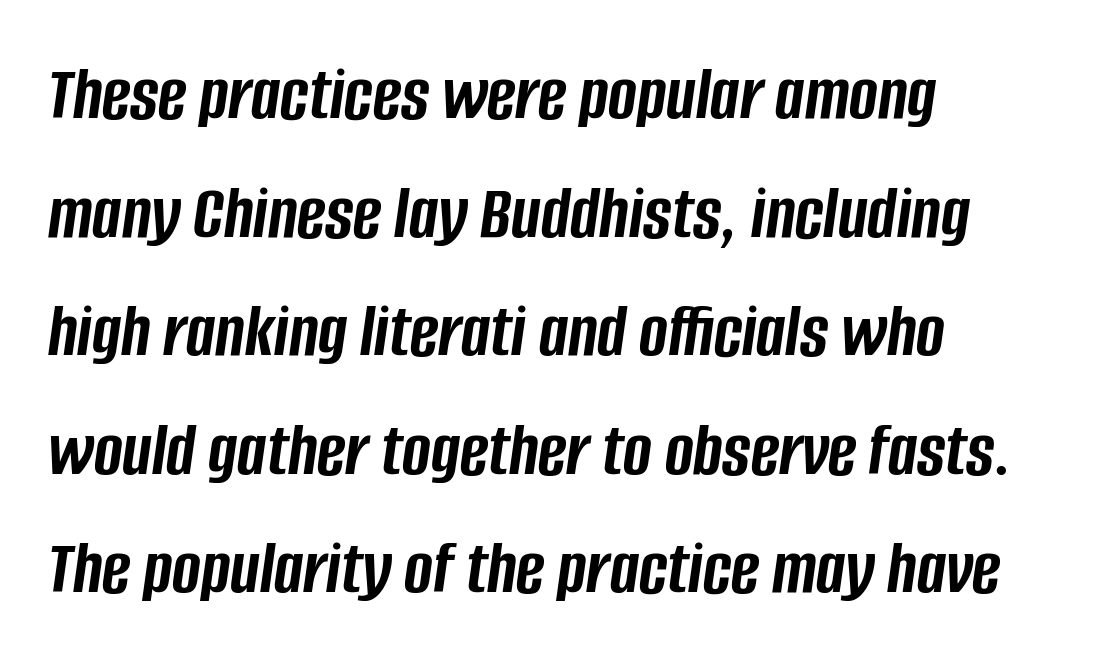
{"italic": "yes", "lean": "right", "slant_degrees": 8, "bold": "yes", "weight": "semibold", "width": "condensed", "stroke_contrast": "low", "x_height": "large", "monospaced": "no", "underline": "no", "align": "left", "line_spacing": "normal", "line_spacing_ratio": 1.54, "letter_spacing": "normal", "letter_spacing_em": 0.0, "glyph_px": 77}
